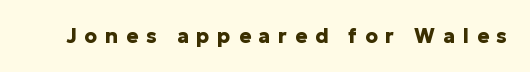
{"italic": "no", "bold": "yes", "underline": "no", "letter_spacing": "wide", "letter_spacing_em": 0.39, "glyph_px": 20}
